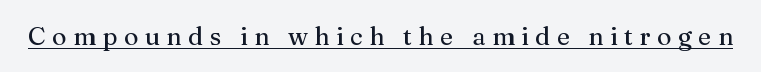
The image shows 25 px text type, upright; set unusually wide letter spacing (+0.26 em), underlined.
